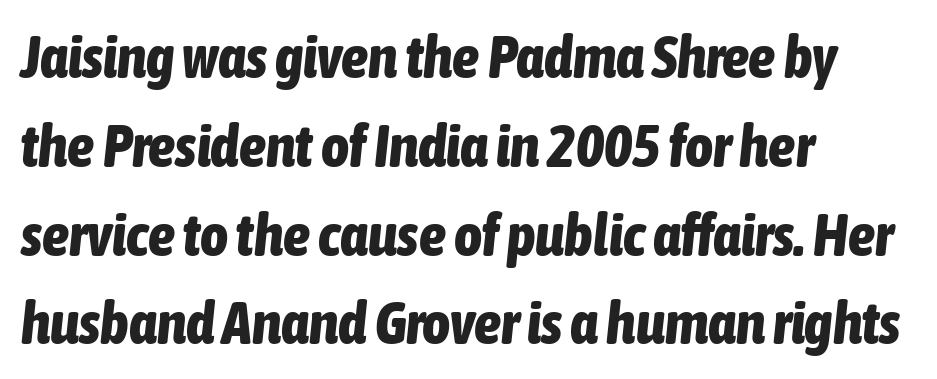
The paragraph has a hard left edge and a soft right edge. This rendering leaves character spacing at its baseline value. These words are printed bold, with thick strokes throughout. The letters are slanted; this is an italic face. The words here are not underlined.
